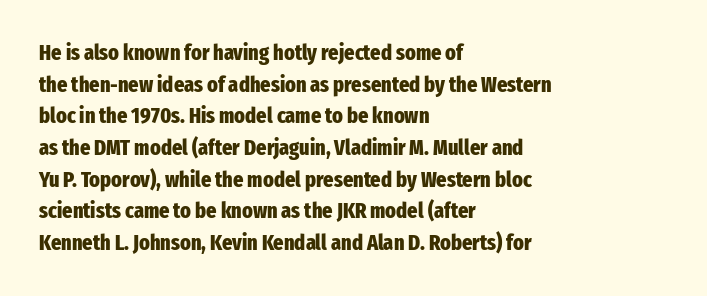
Beneath every word, the page is bare. Successive baselines arrive at the customary interval. It's the straight-up-and-down kind of type. Which margin do the lines hug? The left one — the right edge is uneven. Thick stems and heavy bowls — unmistakably bold.
